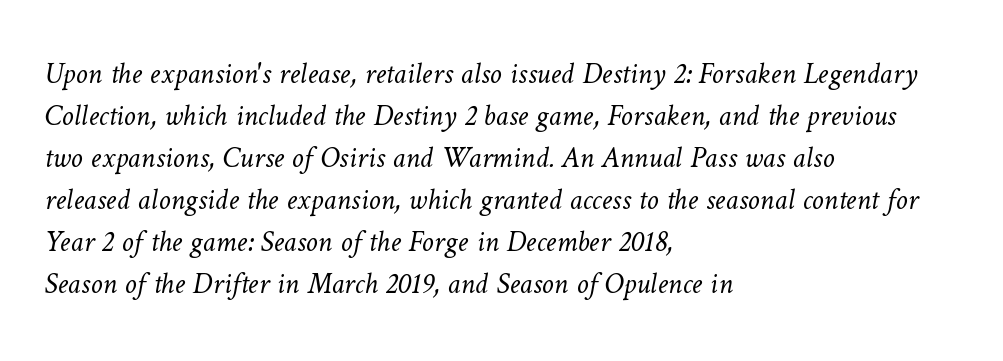
The image shows 30 px light type; set left-aligned, normal line spacing (1.4x), normal letter spacing, not underlined; low stroke contrast and a medium x-height.
